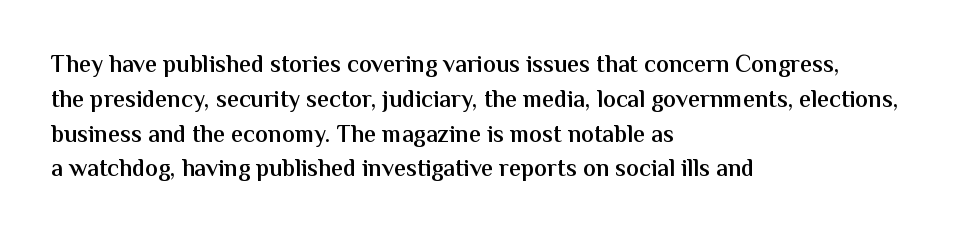
The image shows 24 px text type, upright; set left-aligned, normal line spacing (1.45x), normal letter spacing, not underlined.
